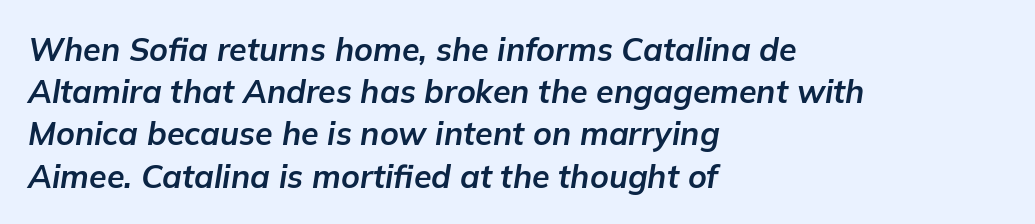
Q: Is the text bold? A: Yes.
Q: Is the text italic (slanted)? A: Yes, it leans right by about 9 degrees.
Q: Is the text underlined? A: No.
Q: How is the paragraph aligned? A: Left-aligned.
Q: Is the spacing between letters normal or unusually wide? A: Normal.
Q: Is the spacing between lines tight, normal or loose? A: Normal.
Q: Width (condensed, normal, or wide)? A: Normal.
Q: Stroke contrast? A: Low.
Q: x-height? A: Medium.
Q: Monospaced? A: No.
